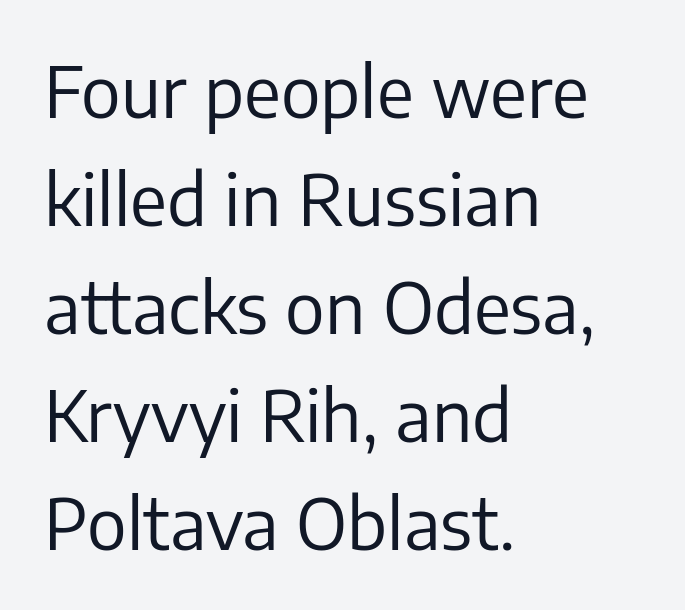
The image shows 71 px regular-weight sans-serif type, upright; set left-aligned, normal line spacing (1.52x), normal letter spacing, not underlined; low stroke contrast and a medium x-height.
